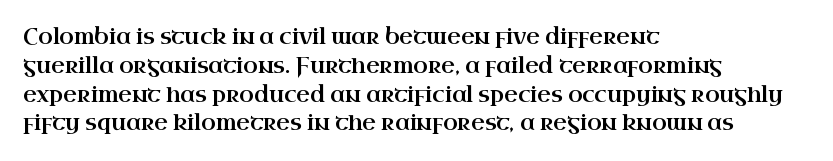
The compositor pushed each line to the left boundary. The strip under each line holds only bare page. When letters stand straight like this, we call the style roman or upright. Letter spacing: default. In terms of leading, this rendering sits right in the middle.
